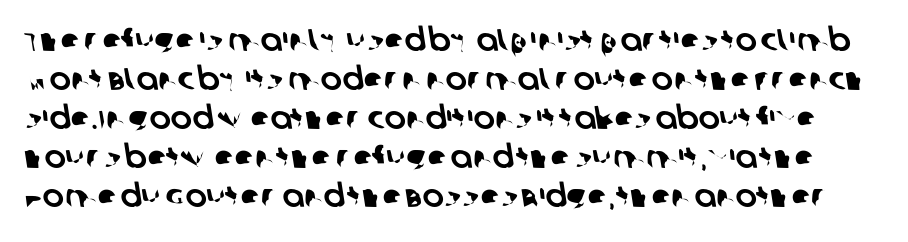
Q: Is the typeface a serif or a sans-serif typeface? A: Sans-serif.
Q: Is the text underlined? A: No.
Q: Is the spacing between letters normal or unusually wide? A: Normal.
Q: Width (condensed, normal, or wide)? A: Normal.
Q: Stroke contrast? A: Low.
Q: x-height? A: Large.
Q: Monospaced? A: No.
